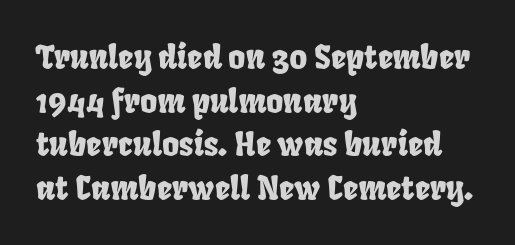
The image shows 33 px condensed type; set left-aligned, normal line spacing (1.32x), normal letter spacing, not underlined; low stroke contrast and a large x-height.
